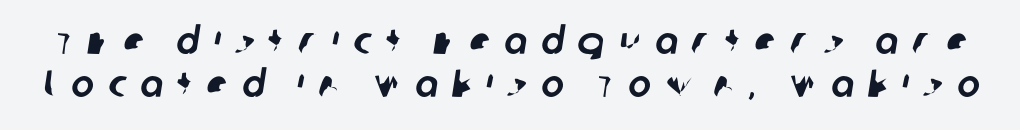
{"serif": "no", "width": "normal", "stroke_contrast": "low", "x_height": "large", "monospaced": "no", "underline": "no", "line_spacing": "tight", "line_spacing_ratio": 1.12, "letter_spacing": "wide", "letter_spacing_em": 0.38, "glyph_px": 38}
